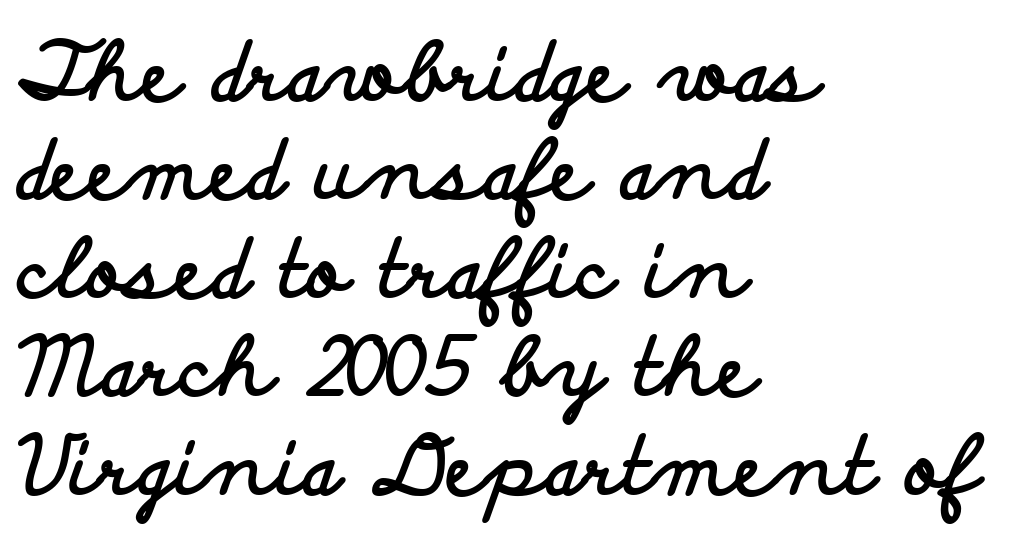
{"serif": "no", "bold": "yes", "weight": "bold", "width": "wide", "stroke_contrast": "low", "x_height": "small", "monospaced": "no", "underline": "no", "align": "left", "line_spacing_ratio": 1.23, "letter_spacing": "normal", "letter_spacing_em": 0.0, "glyph_px": 80}
